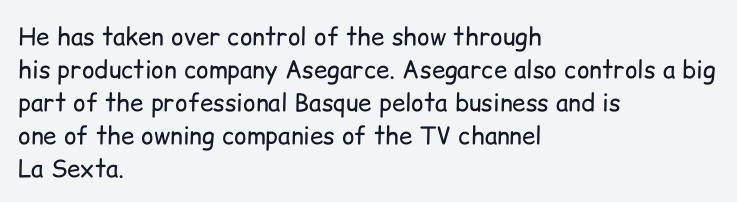
These lines stack with their left ends in a neat column. Letters rest on an invisible, unmarked baseline. The lines sit at an ordinary, default distance from one another. The type sits square on the baseline with zero lean. No letter is thick-stroked: the sample isn't bold. Default kerning and tracking; the words read as compact shapes.
